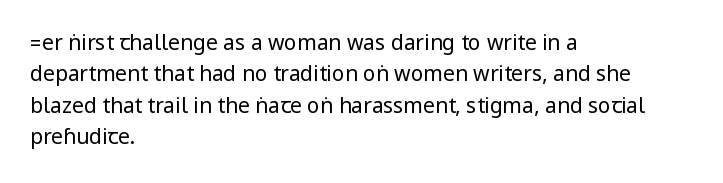
Ordinary non-slanted type is in use. Honestly, the row spacing looks completely unremarkable. These lines keep a tight, regular rhythm from letter to letter. These lines stack with their left ends in a neat column.
